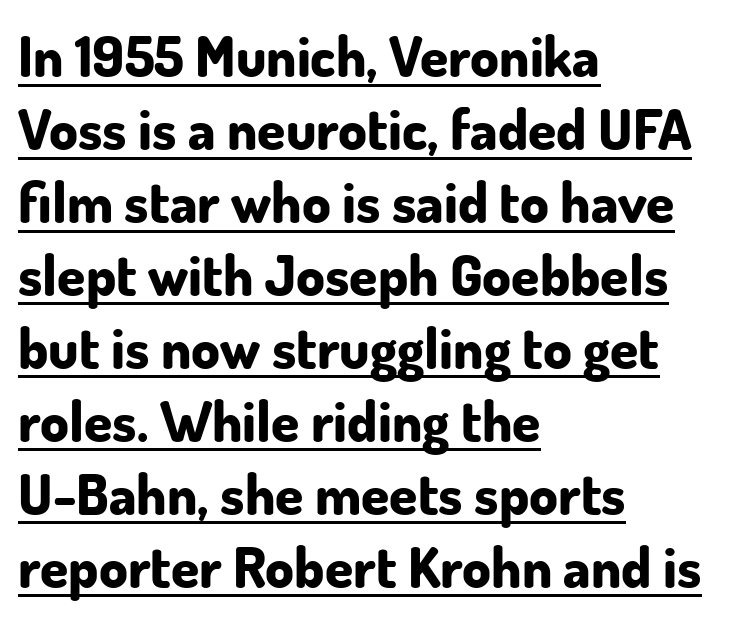
{"serif": "no", "italic": "no", "bold": "yes", "weight": "bold", "width": "normal", "stroke_contrast": "low", "x_height": "small", "monospaced": "no", "underline": "yes", "align": "left", "line_spacing": "normal", "line_spacing_ratio": 1.28, "letter_spacing": "normal", "letter_spacing_em": 0.0, "glyph_px": 57}
